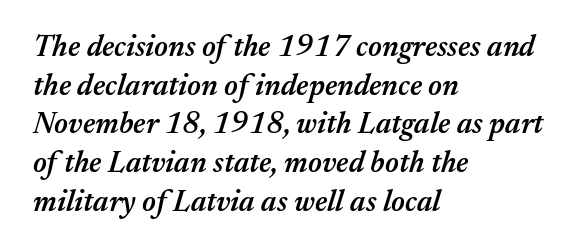
Q: Is the text bold? A: Semi-bold.
Q: Is the text italic (slanted)? A: Yes, it leans right by about 17 degrees.
Q: Is the text underlined? A: No.
Q: How is the paragraph aligned? A: Left-aligned.
Q: Is the spacing between letters normal or unusually wide? A: Normal.
Q: Is the spacing between lines tight, normal or loose? A: Normal.
Q: Width (condensed, normal, or wide)? A: Normal.
Q: Stroke contrast? A: Medium.
Q: x-height? A: Medium.
Q: Monospaced? A: No.
